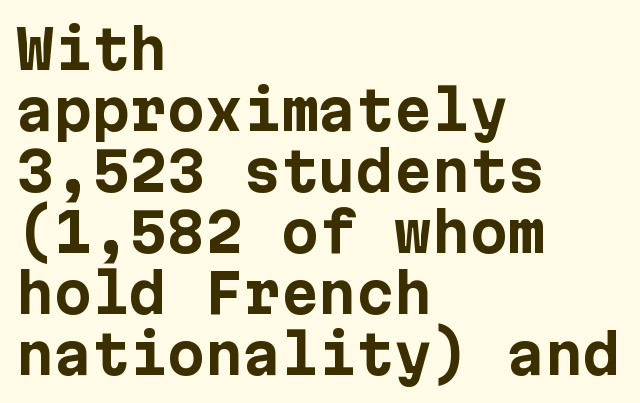
The glyphs in this specimen are sans serif. The compositor pushed each line to the left boundary. The typesetting leans heavy: a genuine bold. Baseline-to-baseline distance is barely more than the letter height.
